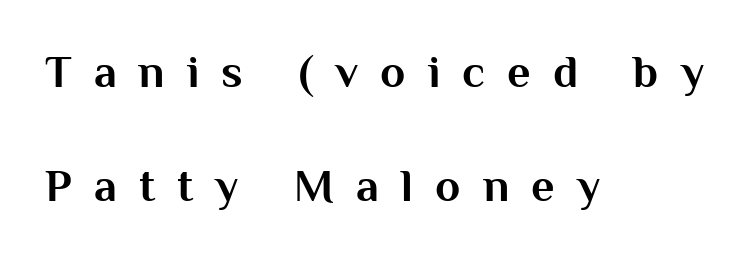
Q: Is the text bold? A: Yes.
Q: Is the text italic (slanted)? A: No, it is upright.
Q: Is the typeface a serif or a sans-serif typeface? A: Sans-serif.
Q: Is the text underlined? A: No.
Q: How is the paragraph aligned? A: Left-aligned.
Q: Is the spacing between letters normal or unusually wide? A: Unusually wide.
Q: Is the spacing between lines tight, normal or loose? A: Loose.
Q: Width (condensed, normal, or wide)? A: Normal.
Q: Stroke contrast? A: Medium.
Q: x-height? A: Medium.
Q: Monospaced? A: No.
